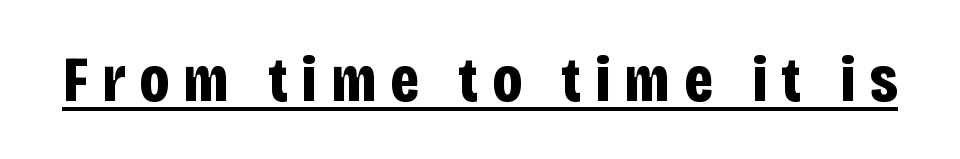
Characters remain perfectly vertical along every line. The face used here has the dense, thick strokes of a bold. Caption: lettering with a line underneath. Font category for this specimen: sans-serif. Is this a fixed-width face? No — the glyphs have proportional, varying widths. These lines have a slow, spaced-out rhythm from letter to letter.
